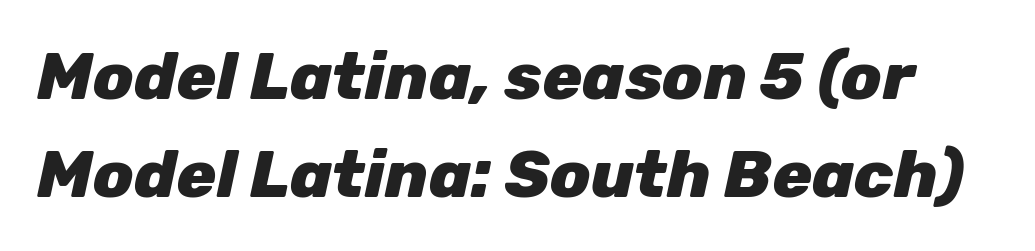
Q: Is the text bold? A: Yes.
Q: Is the text italic (slanted)? A: Yes, it leans right by about 12 degrees.
Q: Is the text underlined? A: No.
Q: Is the spacing between letters normal or unusually wide? A: Normal.
Q: Is the spacing between lines tight, normal or loose? A: Normal.
Q: Width (condensed, normal, or wide)? A: Normal.
Q: Stroke contrast? A: Low.
Q: x-height? A: Medium.
Q: Monospaced? A: No.
